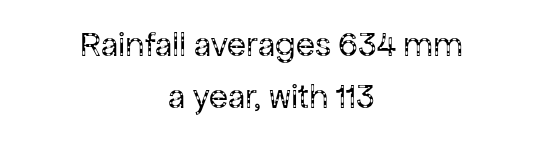
Underline: absent. The whitespace from short lines is split evenly between both sides. The font family rendered here belongs to the sans-serif group. Is there any slant? The stems are plumb. This reads as an unemphasized weight, regular at the heaviest.
